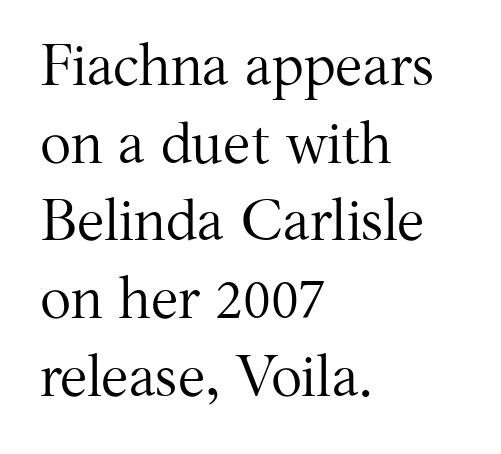
Q: Is the text bold? A: No.
Q: Is the text italic (slanted)? A: No, it is upright.
Q: Is the typeface a serif or a sans-serif typeface? A: Serif.
Q: Is the text underlined? A: No.
Q: How is the paragraph aligned? A: Left-aligned.
Q: Is the spacing between letters normal or unusually wide? A: Normal.
Q: Is the spacing between lines tight, normal or loose? A: Normal.
Q: Width (condensed, normal, or wide)? A: Normal.
Q: Stroke contrast? A: Medium.
Q: x-height? A: Medium.
Q: Monospaced? A: No.
